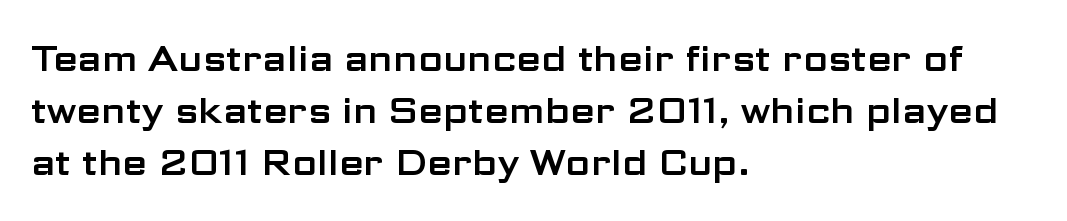
The image shows 36 px wide sans-serif type, upright; set left-aligned, normal line spacing (1.45x), normal letter spacing, not underlined; low stroke contrast and a medium x-height.
